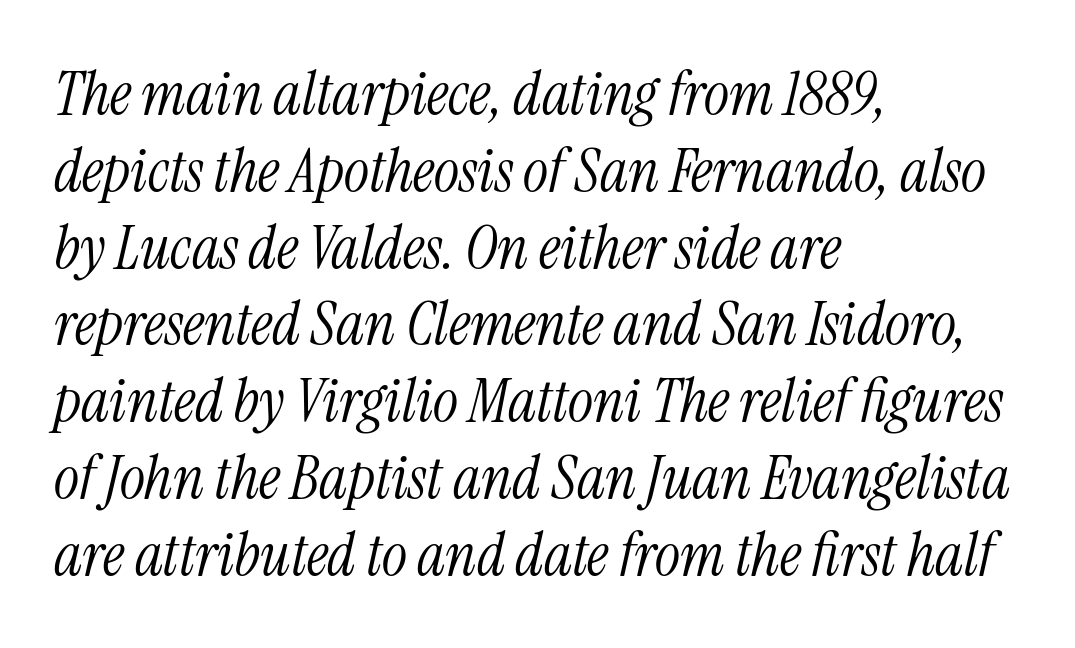
Q: Is the text bold? A: No.
Q: Is the text italic (slanted)? A: Yes, it leans right by about 13 degrees.
Q: Is the typeface a serif or a sans-serif typeface? A: Serif.
Q: Is the text underlined? A: No.
Q: How is the paragraph aligned? A: Left-aligned.
Q: Is the spacing between letters normal or unusually wide? A: Normal.
Q: Is the spacing between lines tight, normal or loose? A: Normal.
Q: Width (condensed, normal, or wide)? A: Condensed.
Q: Stroke contrast? A: Medium.
Q: x-height? A: Medium.
Q: Monospaced? A: No.
